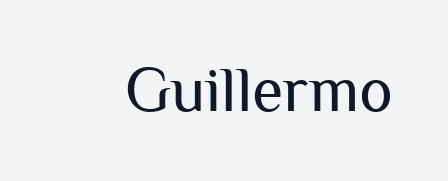
Caption: standard tracking, unaltered. Nope, no serifs anywhere on these letters. Heaviness? Minimal to ordinary, like unemphasized prose. Every stem runs plumb, perpendicular to the baseline. Do the characters align in a grid? No, the font is proportional.
